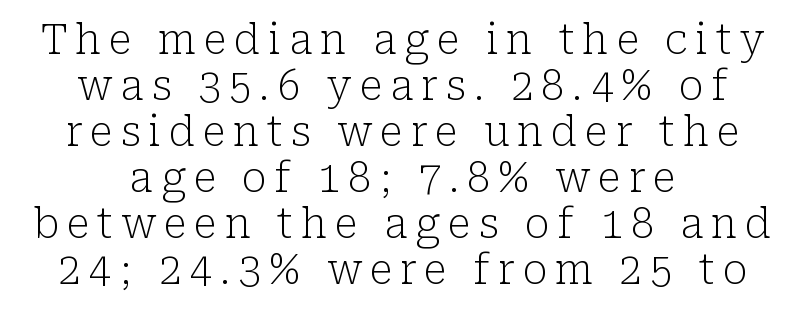
It's the straight-up-and-down kind of type. Teacher's note: observe the equal gaps on both sides — that is centered alignment. Weight class: somewhere from thin through regular. The zone under the glyphs is completely vacant. Do the characters align in a grid? No, the font is proportional. Honestly, the rows look squashed on top of each other.
